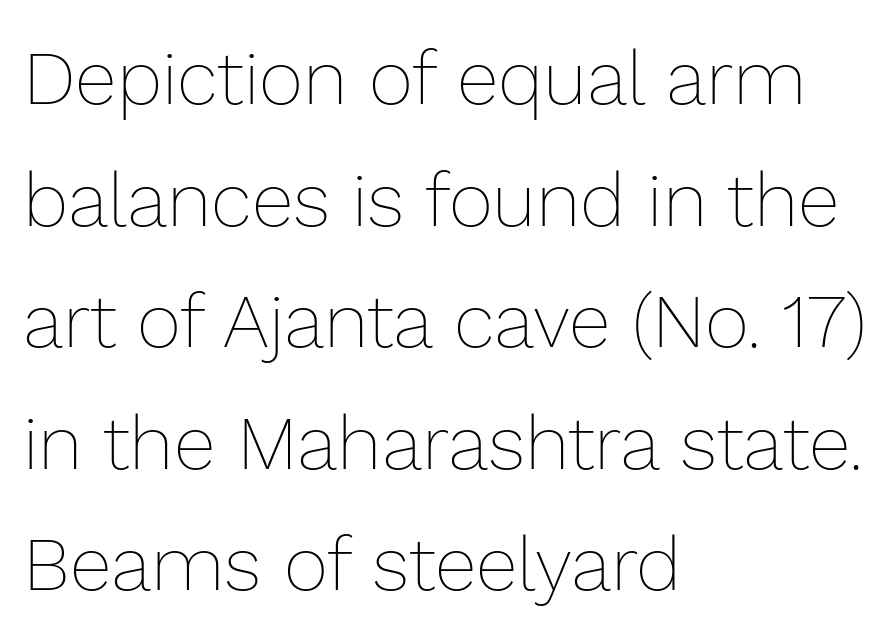
The image shows 76 px thin type, upright; set left-aligned, normal line spacing (1.6x), normal letter spacing, not underlined; low stroke contrast and a medium x-height.
